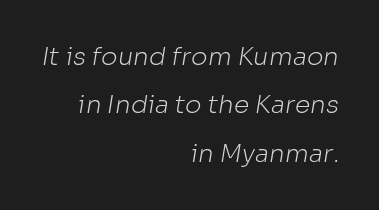
Just letters on the line, the space beneath them empty. Line ends are locked; line starts wander. This is not heavy type; no bold has been used. This block would shrink considerably if given ordinary leading; it's expanded now. No extra tracking has been applied to these lines.
